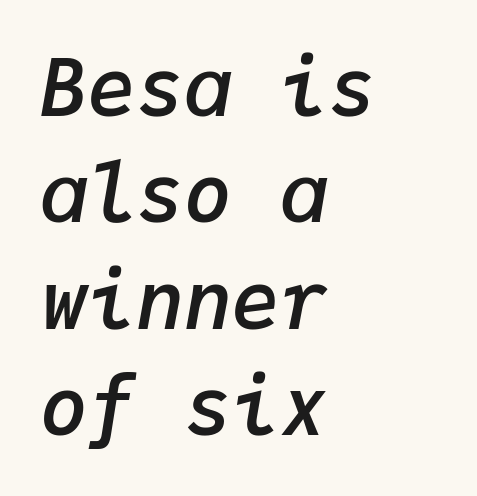
{"italic": "yes", "lean": "right", "slant_degrees": 9, "bold": "semi", "weight": "semibold", "width": "normal", "stroke_contrast": "low", "x_height": "medium", "monospaced": "yes", "underline": "no", "align": "left", "line_spacing": "normal", "line_spacing_ratio": 1.33, "letter_spacing": "normal", "letter_spacing_em": 0.0, "glyph_px": 80}
